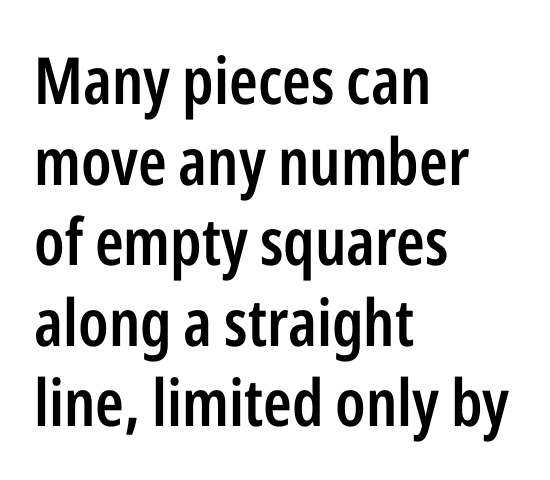
Plain, unruled lines of type. You could not count columns in this text — the font is proportionally spaced. These lines stack with their left ends in a neat column. Each glyph is drawn with semibold strokes, heavier than normal yet not fully bold. Check where the strokes stop: nothing finishes them off — pure sans. Posture: straight, roman, zero tilt.
